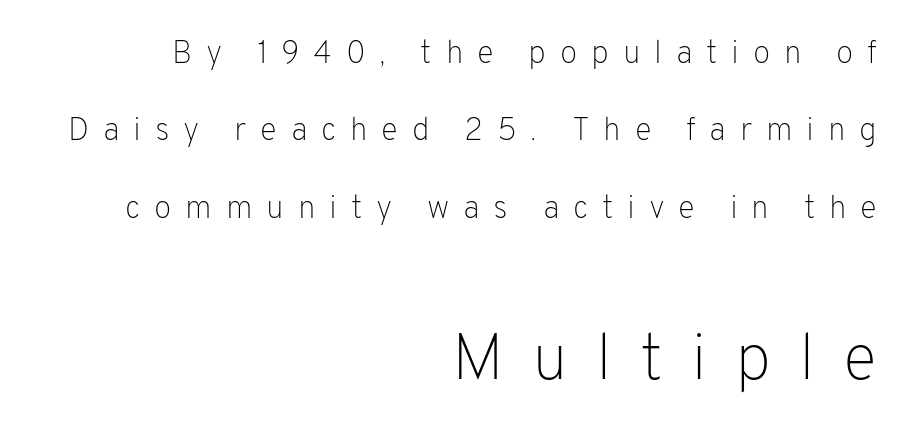
The image shows 65 px light sans-serif type, upright; set right-aligned, loose line spacing (2.42x), unusually wide letter spacing (+0.43 em), not underlined; the second (bottom) block is 2.03x larger; low stroke contrast and a medium x-height.
